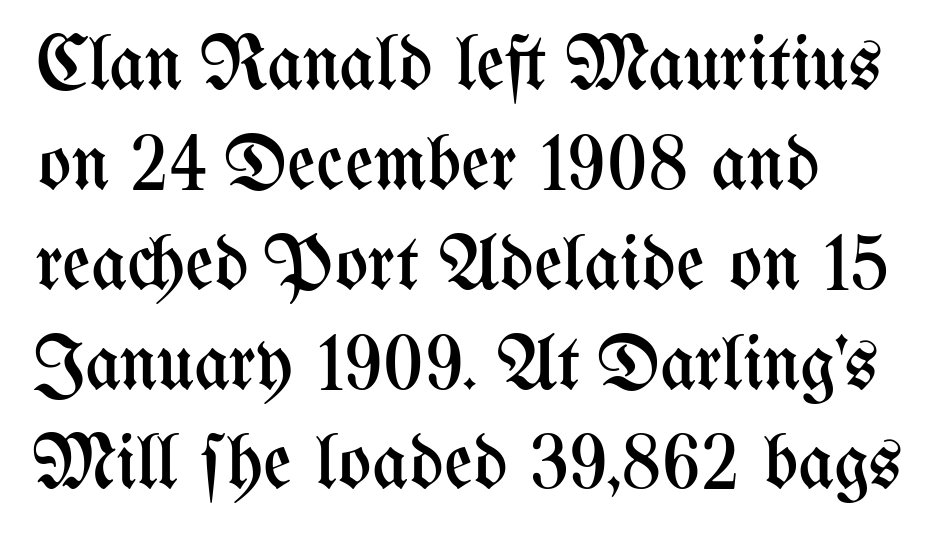
Looks like regular typesetting: each glyph gets only the width it needs. No extra ink here — the face is not bold. The glyphs are unaccompanied by any horizontal stroke below them. The passage is arranged the way most books set body copy — flush left. This sample keeps an unexceptional amount of space between lines. Default kerning and tracking; the words read as compact shapes.
